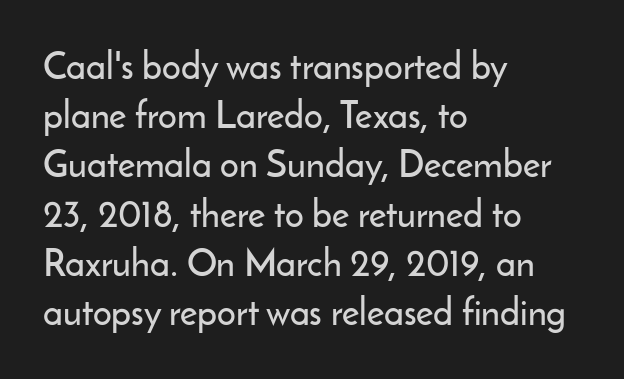
The image shows 37 px sans-serif type, upright; set left-aligned, normal line spacing (1.33x), normal letter spacing, not underlined; low stroke contrast and a small x-height.
